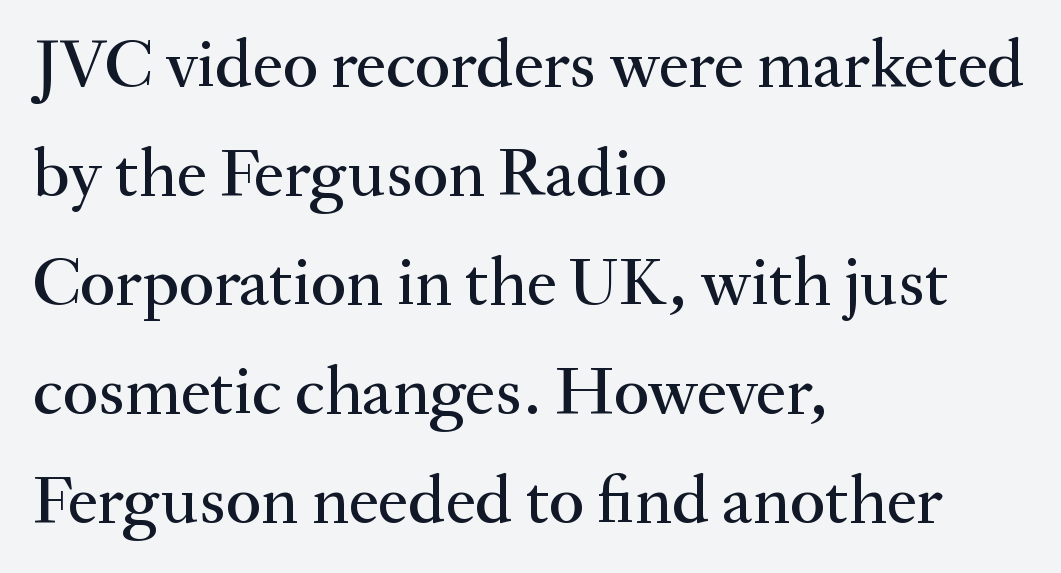
Q: Is the text italic (slanted)? A: No, it is upright.
Q: Is the typeface a serif or a sans-serif typeface? A: Serif.
Q: Is the text underlined? A: No.
Q: How is the paragraph aligned? A: Left-aligned.
Q: Is the spacing between letters normal or unusually wide? A: Normal.
Q: Is the spacing between lines tight, normal or loose? A: Normal.
Q: Width (condensed, normal, or wide)? A: Normal.
Q: Stroke contrast? A: Medium.
Q: x-height? A: Small.
Q: Monospaced? A: No.
